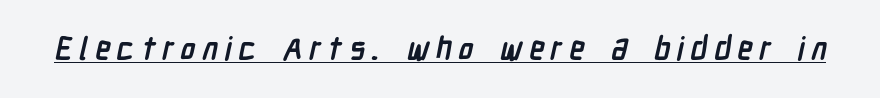
Q: Is the text bold? A: Yes.
Q: Is the typeface a serif or a sans-serif typeface? A: Sans-serif.
Q: Is the text underlined? A: Yes.
Q: Is the spacing between letters normal or unusually wide? A: Unusually wide.
Q: Width (condensed, normal, or wide)? A: Condensed.
Q: Stroke contrast? A: Low.
Q: x-height? A: Medium.
Q: Monospaced? A: No.
